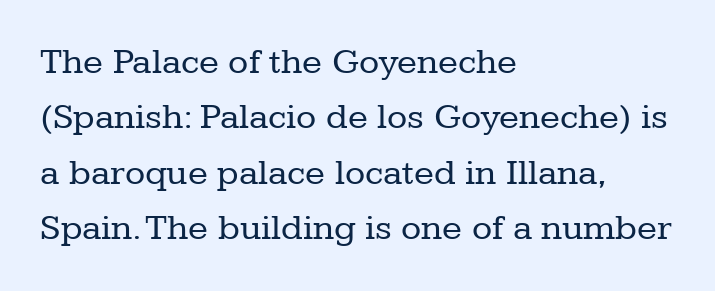
Q: Is the text bold? A: No.
Q: Is the text italic (slanted)? A: No, it is upright.
Q: Is the typeface a serif or a sans-serif typeface? A: Serif.
Q: Is the text underlined? A: No.
Q: How is the paragraph aligned? A: Left-aligned.
Q: Is the spacing between letters normal or unusually wide? A: Normal.
Q: Is the spacing between lines tight, normal or loose? A: Normal.
Q: Width (condensed, normal, or wide)? A: Normal.
Q: Stroke contrast? A: Low.
Q: x-height? A: Medium.
Q: Monospaced? A: No.
